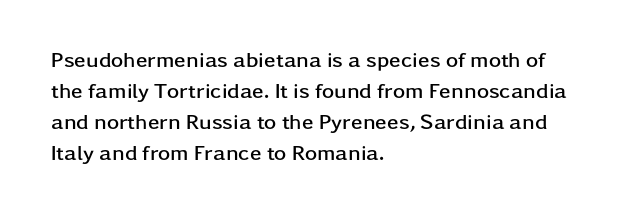
{"italic": "no", "bold": "yes", "underline": "no", "align": "left", "line_spacing": "normal", "line_spacing_ratio": 1.47, "letter_spacing": "normal", "letter_spacing_em": 0.0, "glyph_px": 21}
